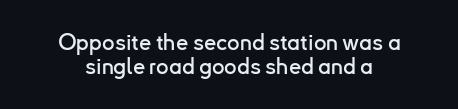
Q: Is the text italic (slanted)? A: No, it is upright.
Q: Is the text underlined? A: No.
Q: Is the spacing between letters normal or unusually wide? A: Normal.
Q: Is the spacing between lines tight, normal or loose? A: Tight.
